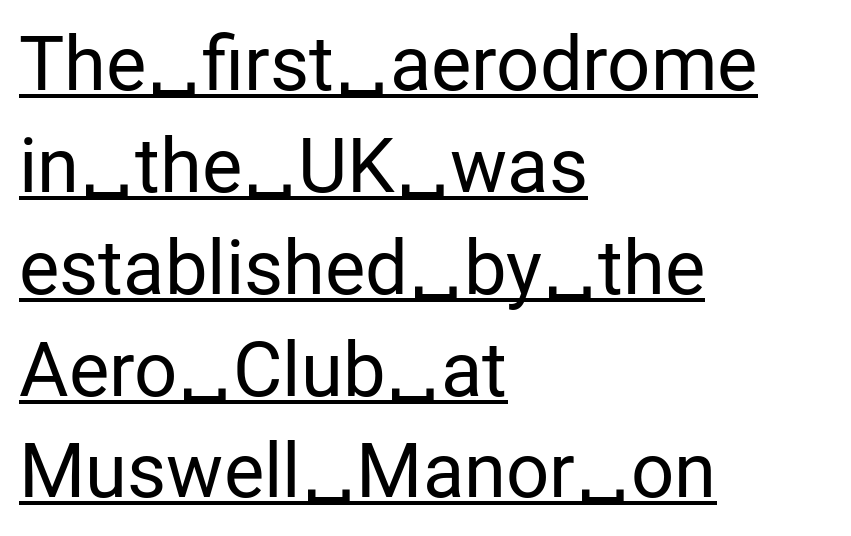
{"serif": "no", "italic": "no", "bold": "no", "weight": "regular", "width": "normal", "stroke_contrast": "low", "x_height": "medium", "monospaced": "no", "underline": "yes", "align": "left", "line_spacing": "normal", "line_spacing_ratio": 1.34, "letter_spacing": "normal", "letter_spacing_em": 0.0, "glyph_px": 76}
